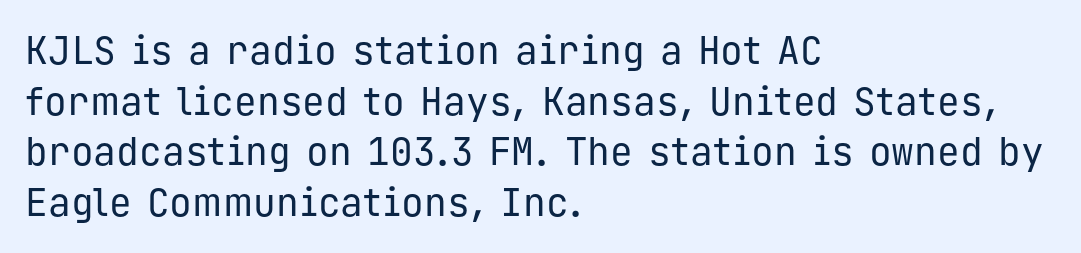
Q: Is the text bold? A: No.
Q: Is the text italic (slanted)? A: No, it is upright.
Q: Is the typeface a serif or a sans-serif typeface? A: Sans-serif.
Q: Is the text underlined? A: No.
Q: How is the paragraph aligned? A: Left-aligned.
Q: Is the spacing between letters normal or unusually wide? A: Normal.
Q: Is the spacing between lines tight, normal or loose? A: Normal.
Q: Width (condensed, normal, or wide)? A: Normal.
Q: Stroke contrast? A: Low.
Q: x-height? A: Medium.
Q: Monospaced? A: Yes.
